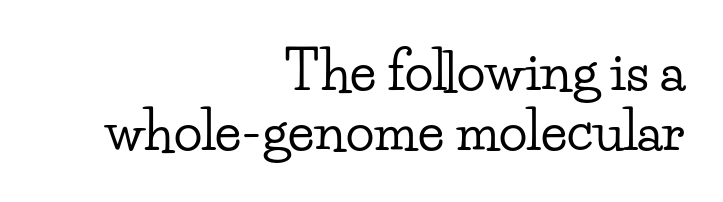
The letterforms sit shoulder to shoulder at normal distance. Whoever set this chose condensed vertical rhythm over breathing room. The string is rendered with underlining switched off. Tall strokes in this sample are plumb rather than angled.
